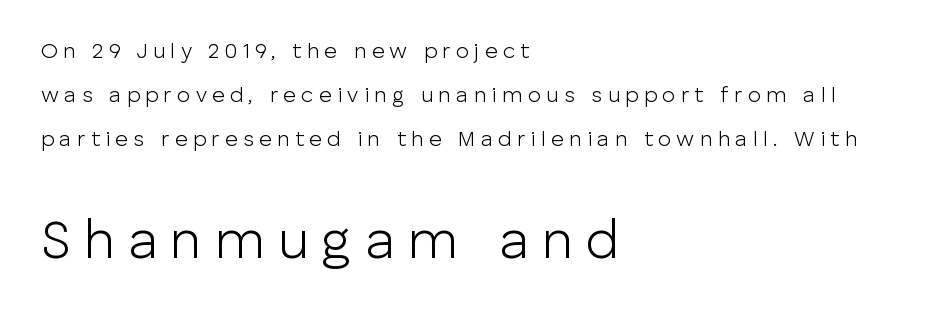
{"serif": "no", "italic": "no", "bold": "no", "weight": "light", "width": "normal", "stroke_contrast": "low", "x_height": "medium", "monospaced": "no", "underline": "no", "align": "left", "line_spacing": "loose", "line_spacing_ratio": 2.0, "letter_spacing": "wide", "letter_spacing_em": 0.24, "larger_block": "second", "size_ratio": 2.45, "glyph_px": 54}
